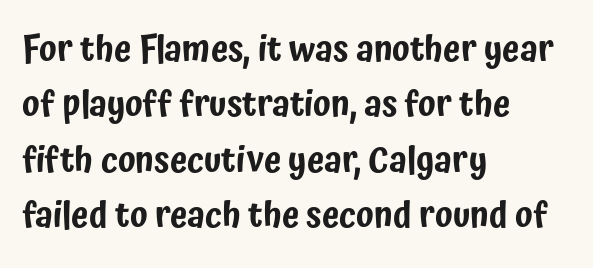
{"serif": "no", "italic": "no", "width": "condensed", "stroke_contrast": "low", "x_height": "medium", "monospaced": "no", "underline": "no", "align": "left", "line_spacing": "normal", "line_spacing_ratio": 1.58, "letter_spacing": "normal", "letter_spacing_em": 0.0, "glyph_px": 35}
